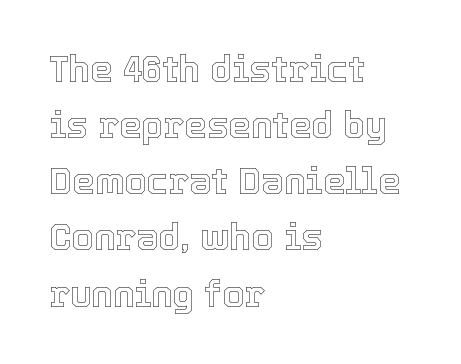
The image shows 36 px text type, upright; set left-aligned, normal line spacing (1.56x), normal letter spacing, not underlined; a medium x-height.
